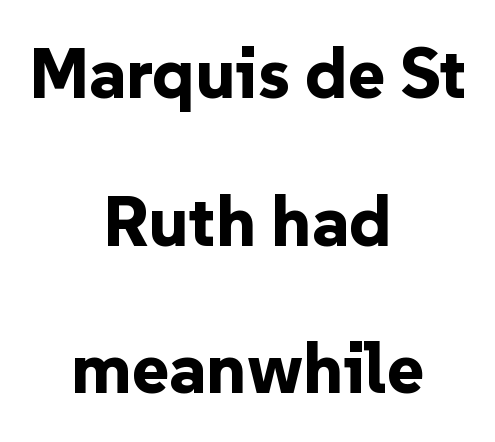
{"serif": "no", "italic": "no", "bold": "yes", "weight": "bold", "width": "normal", "stroke_contrast": "low", "x_height": "medium", "monospaced": "no", "underline": "no", "align": "center", "line_spacing": "loose", "line_spacing_ratio": 2.08, "letter_spacing": "normal", "letter_spacing_em": 0.0, "glyph_px": 71}
